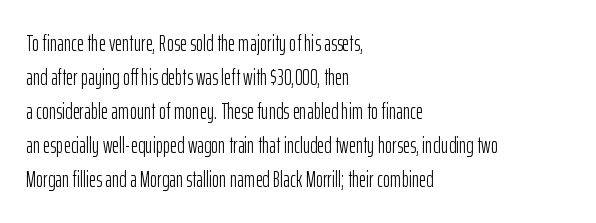
Q: Is the text bold? A: No.
Q: Is the text italic (slanted)? A: No, it is upright.
Q: Is the text underlined? A: No.
Q: How is the paragraph aligned? A: Left-aligned.
Q: Is the spacing between letters normal or unusually wide? A: Normal.
Q: Is the spacing between lines tight, normal or loose? A: Normal.
